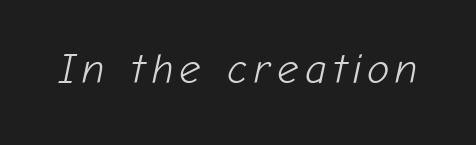
The image shows 42 px light type, italic (leaning right); set not underlined; low stroke contrast and a medium x-height.
